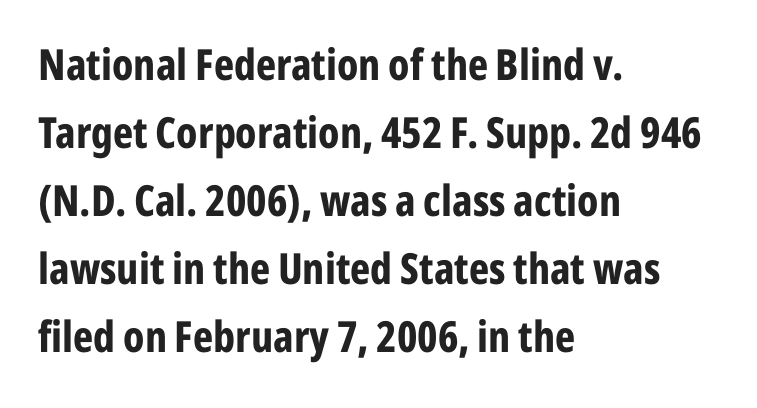
{"serif": "no", "italic": "no", "bold": "yes", "weight": "bold", "width": "condensed", "stroke_contrast": "low", "x_height": "medium", "monospaced": "no", "underline": "no", "align": "left", "line_spacing": "normal", "line_spacing_ratio": 1.58, "letter_spacing": "normal", "letter_spacing_em": 0.0, "glyph_px": 43}
